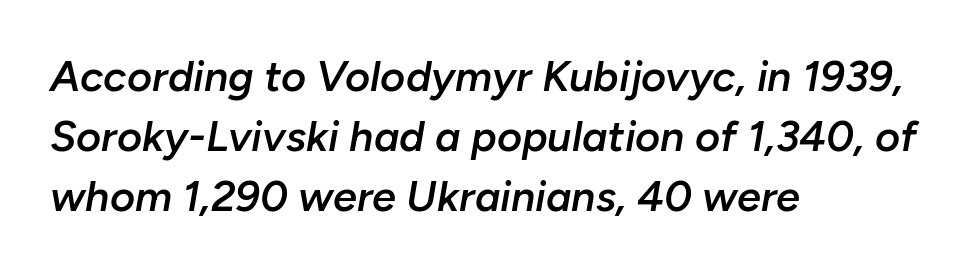
Descenders are the only things crossing below the line. Strokes here are thickened, but only to semibold level. How would I describe the line gaps? Plain and ordinary. The tracking reads as untouched default to a designer's eye.
